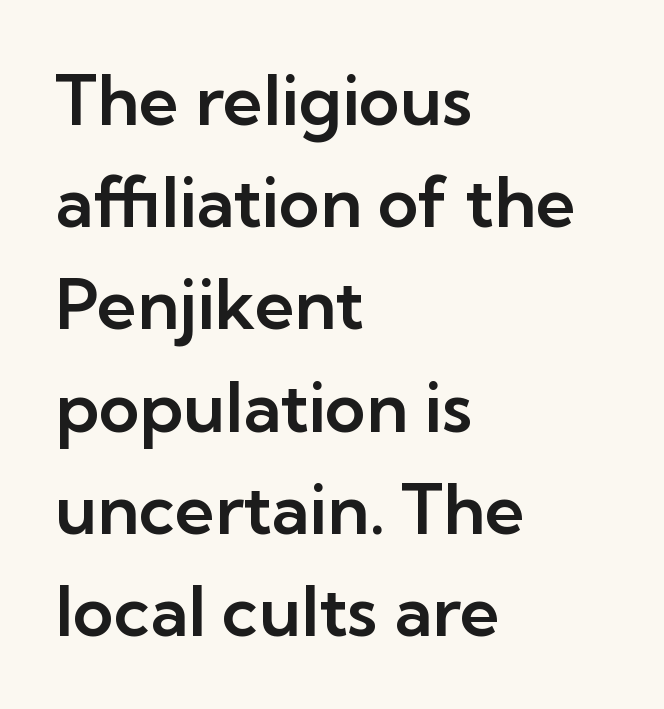
The image shows 70 px sans-serif type, upright; set left-aligned, normal line spacing (1.46x), normal letter spacing, not underlined; low stroke contrast and a medium x-height.
